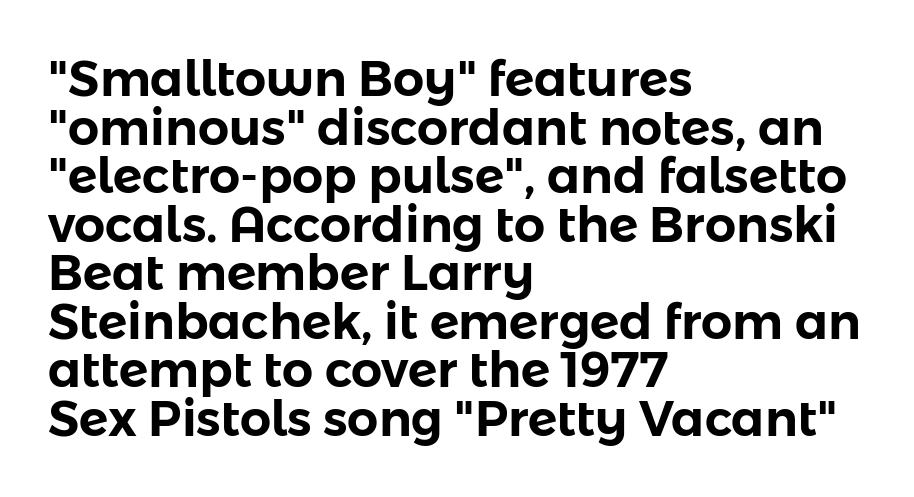
The image shows 49 px sans-serif type, upright; set left-aligned, tight line spacing (0.99x), normal letter spacing, not underlined; low stroke contrast and a medium x-height.
